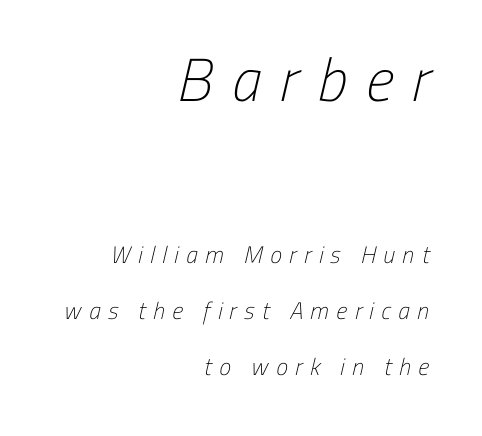
Q: Is the text bold? A: No.
Q: Is the typeface a serif or a sans-serif typeface? A: Sans-serif.
Q: Is the text underlined? A: No.
Q: How is the paragraph aligned? A: Right-aligned.
Q: Is the spacing between letters normal or unusually wide? A: Unusually wide.
Q: Is the spacing between lines tight, normal or loose? A: Loose.
Q: Which block of text is set in a larger size, the first (top) or the second (bottom)? A: The first (top) one.
Q: Width (condensed, normal, or wide)? A: Condensed.
Q: Stroke contrast? A: Low.
Q: x-height? A: Medium.
Q: Monospaced? A: No.
